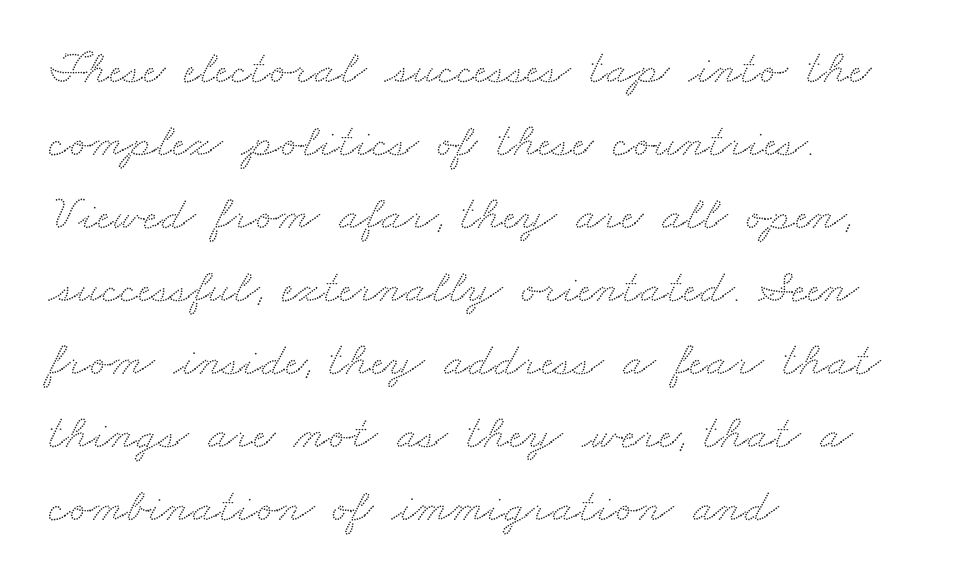
Q: Is the typeface a serif or a sans-serif typeface? A: Serif.
Q: Is the text underlined? A: No.
Q: How is the paragraph aligned? A: Left-aligned.
Q: Is the spacing between letters normal or unusually wide? A: Normal.
Q: Is the spacing between lines tight, normal or loose? A: Normal.
Q: Width (condensed, normal, or wide)? A: Wide.
Q: Stroke contrast? A: Medium.
Q: x-height? A: Small.
Q: Monospaced? A: No.
